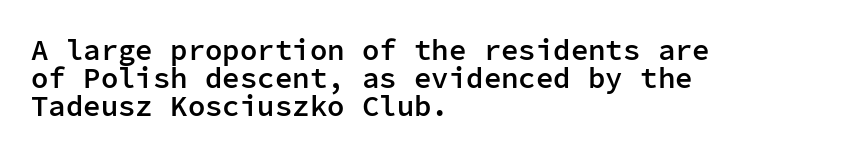
{"serif": "no", "italic": "no", "bold": "semi", "weight": "semibold", "width": "normal", "stroke_contrast": "low", "x_height": "medium", "monospaced": "yes", "underline": "no", "align": "left", "line_spacing": "tight", "line_spacing_ratio": 0.96, "letter_spacing": "normal", "letter_spacing_em": 0.0, "glyph_px": 29}
